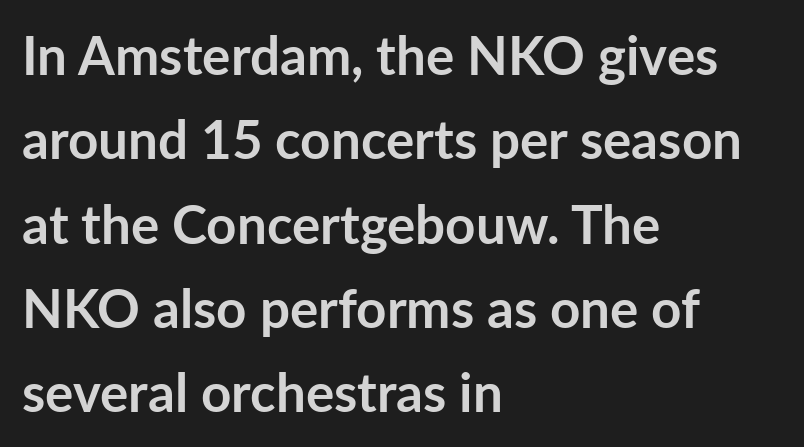
Q: Is the text bold? A: Yes.
Q: Is the text italic (slanted)? A: No, it is upright.
Q: Is the typeface a serif or a sans-serif typeface? A: Sans-serif.
Q: Is the text underlined? A: No.
Q: How is the paragraph aligned? A: Left-aligned.
Q: Is the spacing between letters normal or unusually wide? A: Normal.
Q: Is the spacing between lines tight, normal or loose? A: Normal.
Q: Width (condensed, normal, or wide)? A: Normal.
Q: Stroke contrast? A: Low.
Q: x-height? A: Medium.
Q: Monospaced? A: No.
